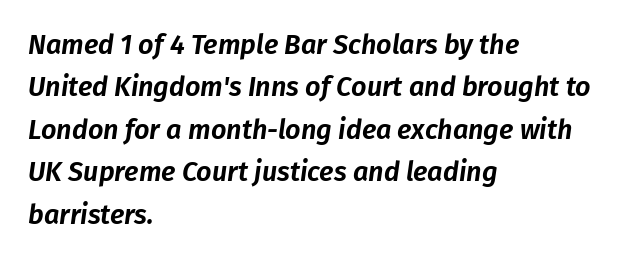
The image shows 27 px text type, italic (leaning right); set left-aligned, normal line spacing (1.57x), normal letter spacing, not underlined.
